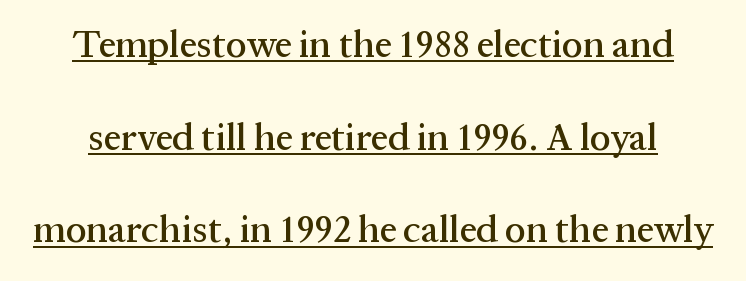
Characters remain perfectly vertical along every line. Nobody touched the tracking dial on this one. The rendered words wear a rule along their underside. This is serif lettering, the kind often seen in printed books. Is this a fixed-width face? No — the glyphs have proportional, varying widths. A typesetter would call this leading open, well beyond the default.
